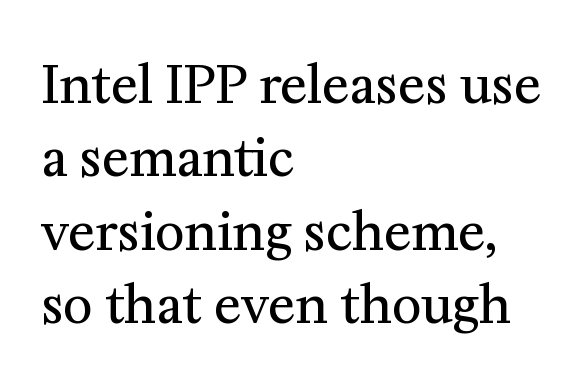
This is the regular roman posture of the typeface. Here the designer chose a conventional face with non-uniform glyph widths. Every row of glyphs begins at an identical x-position on the left. This rendering employs a face with finishing strokes, i.e., a serif. This block has exactly the height ordinary leading produces. Beneath every word, the page is bare.
